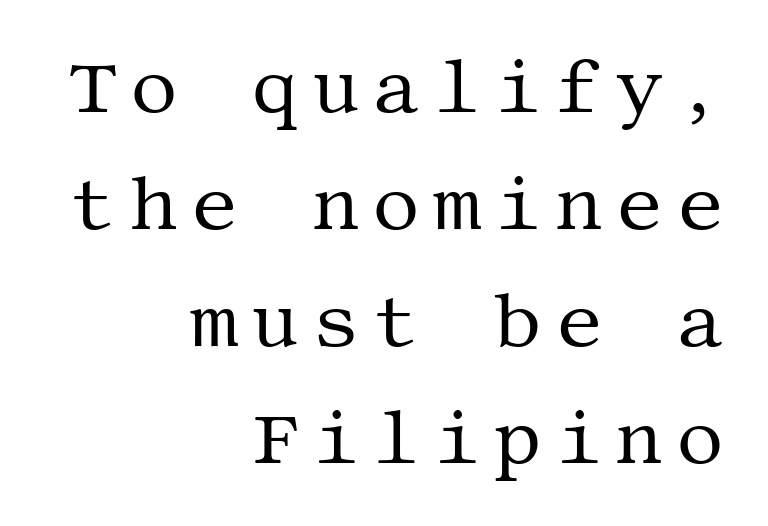
Q: Is the text bold? A: No.
Q: Is the text italic (slanted)? A: No, it is upright.
Q: Is the typeface a serif or a sans-serif typeface? A: Serif.
Q: Is the text underlined? A: No.
Q: How is the paragraph aligned? A: Right-aligned.
Q: Is the spacing between lines tight, normal or loose? A: Normal.
Q: Width (condensed, normal, or wide)? A: Normal.
Q: Stroke contrast? A: Medium.
Q: x-height? A: Large.
